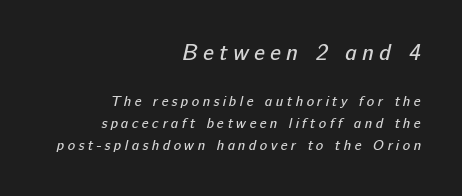
Q: Is the text bold? A: No.
Q: Is the text underlined? A: No.
Q: How is the paragraph aligned? A: Right-aligned.
Q: Is the spacing between letters normal or unusually wide? A: Unusually wide.
Q: Is the spacing between lines tight, normal or loose? A: Normal.
Q: Which block of text is set in a larger size, the first (top) or the second (bottom)? A: The first (top) one.
